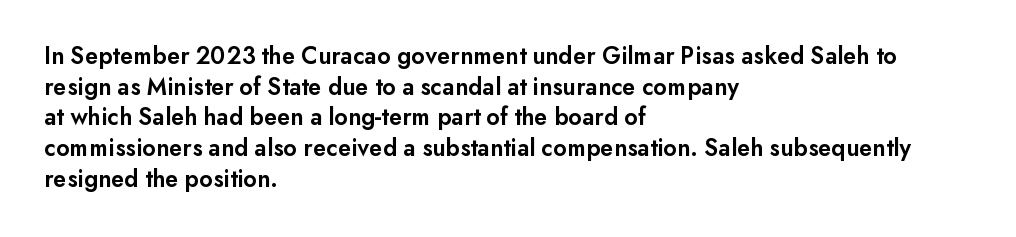
The image shows 25 px text type, upright; set left-aligned, line spacing 1.23x, normal letter spacing, not underlined.
